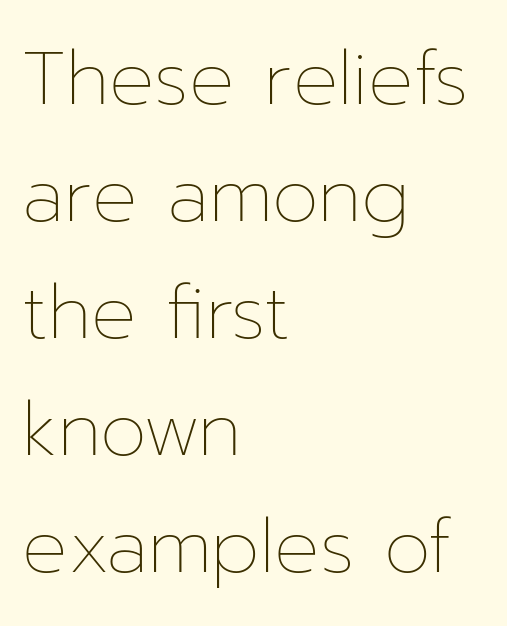
{"italic": "no", "bold": "no", "weight": "thin", "width": "normal", "stroke_contrast": "low", "x_height": "medium", "monospaced": "no", "underline": "no", "align": "left", "line_spacing": "normal", "line_spacing_ratio": 1.56, "letter_spacing": "normal", "letter_spacing_em": 0.0, "glyph_px": 75}
